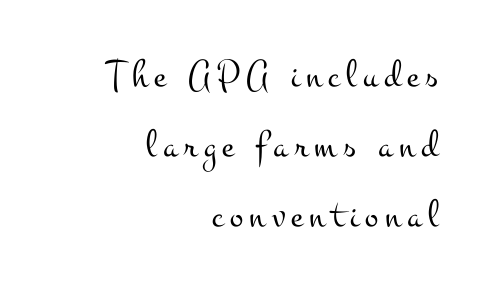
The image shows 40 px light, wide serif type; set right-aligned, line spacing 1.75x, not underlined; medium stroke contrast and a small x-height.
